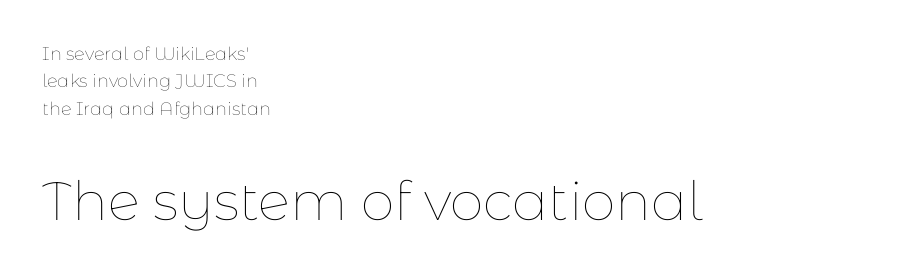
The image shows 54 px thin type, upright; set left-aligned, normal line spacing (1.52x), normal letter spacing, not underlined; the second (bottom) block is 3.0x larger; low stroke contrast and a medium x-height.
